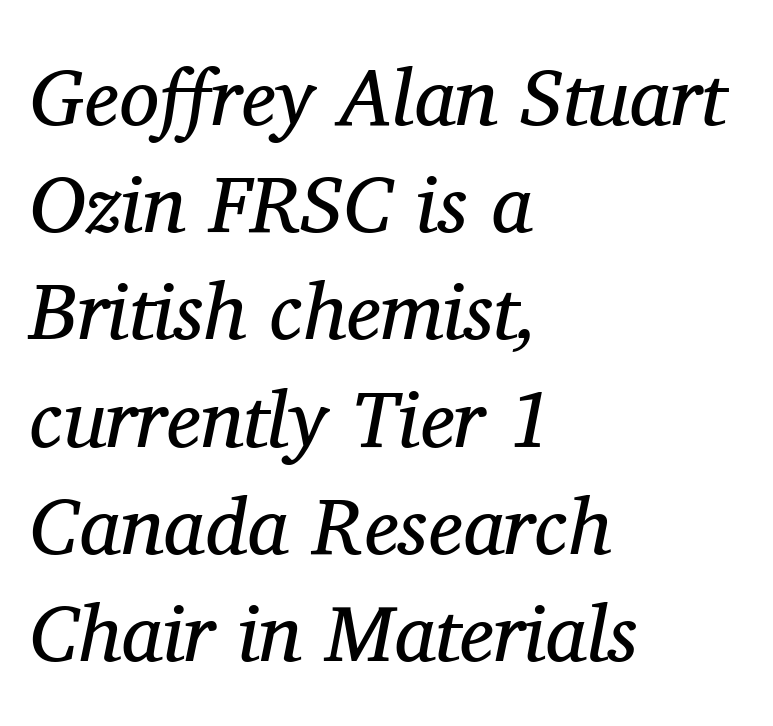
{"serif": "yes", "italic": "yes", "lean": "right", "slant_degrees": 11, "bold": "no", "weight": "regular", "width": "normal", "stroke_contrast": "medium", "x_height": "medium", "monospaced": "no", "underline": "no", "align": "left", "line_spacing": "normal", "line_spacing_ratio": 1.34, "letter_spacing": "normal", "letter_spacing_em": 0.0, "glyph_px": 80}
